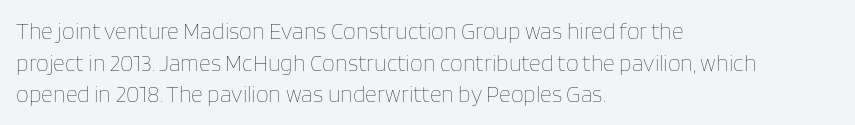
The image shows 23 px text type, upright; set left-aligned, normal line spacing (1.37x), normal letter spacing, not underlined.
